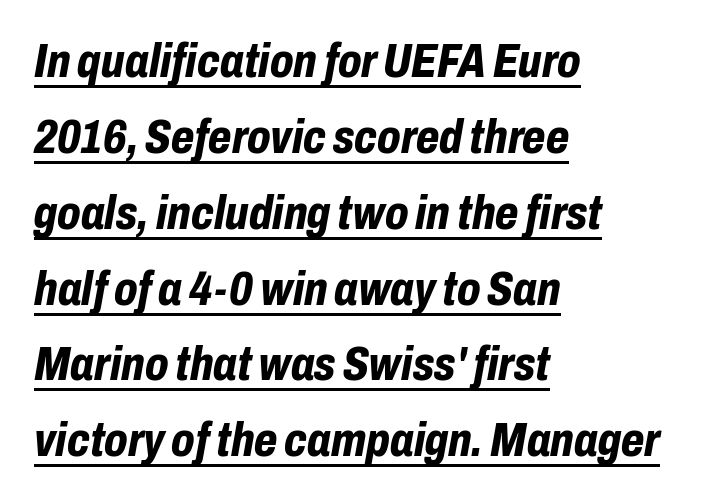
The image shows 48 px bold, condensed type, italic (leaning right); set left-aligned, normal line spacing (1.58x), normal letter spacing, underlined; low stroke contrast and a medium x-height.
